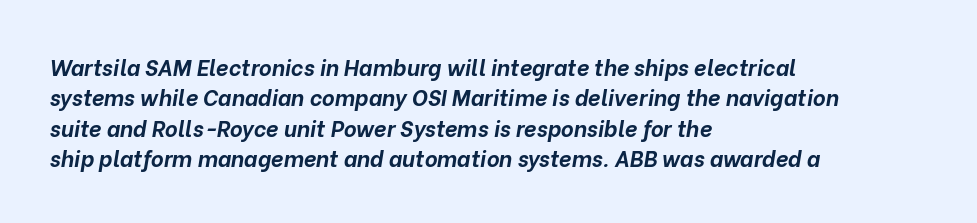
{"italic": "yes", "lean": "right", "slant_degrees": 10, "bold": "yes", "underline": "no", "align": "left", "line_spacing": "normal", "line_spacing_ratio": 1.38, "letter_spacing": "normal", "letter_spacing_em": 0.0, "glyph_px": 22}
